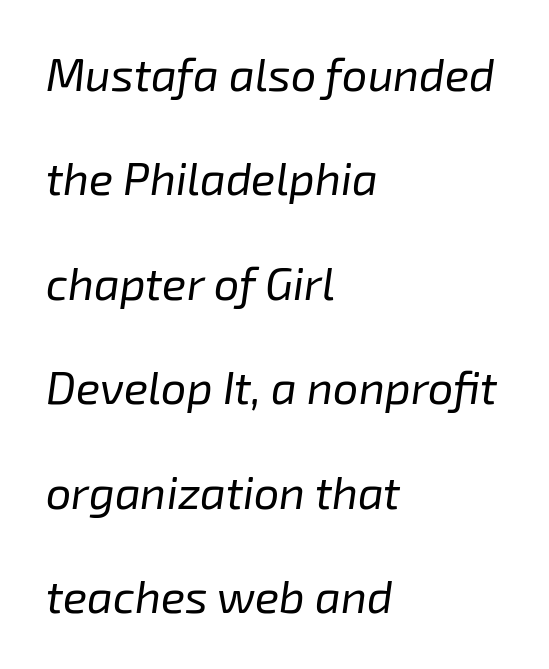
The image shows 45 px regular-weight type, italic (leaning right); set left-aligned, loose line spacing (2.32x), normal letter spacing, not underlined; low stroke contrast and a medium x-height.
